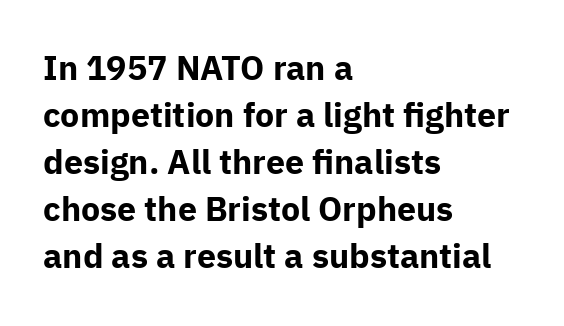
Does the weight exceed regular? Yes, all the way to bold. This sample uses plain, unmodified letter spacing. The letters carry no serifs — their stems end cleanly without finishing strokes. Here the designer chose a conventional face with non-uniform glyph widths. The type sits square on the baseline with zero lean. Teacher's note: observe the even left margin — that is flush-left alignment.
